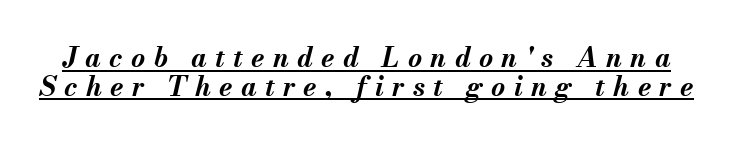
Q: Is the text bold? A: Yes.
Q: Is the text italic (slanted)? A: Yes, it leans right by about 13 degrees.
Q: Is the text underlined? A: Yes.
Q: Is the spacing between letters normal or unusually wide? A: Unusually wide.
Q: Is the spacing between lines tight, normal or loose? A: Tight.
